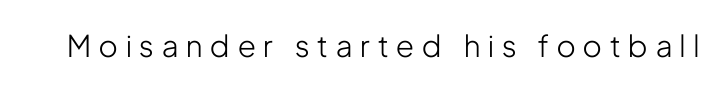
{"serif": "no", "italic": "no", "bold": "no", "weight": "light", "width": "condensed", "stroke_contrast": "low", "x_height": "medium", "monospaced": "no", "underline": "no", "letter_spacing": "wide", "letter_spacing_em": 0.27, "glyph_px": 30}
